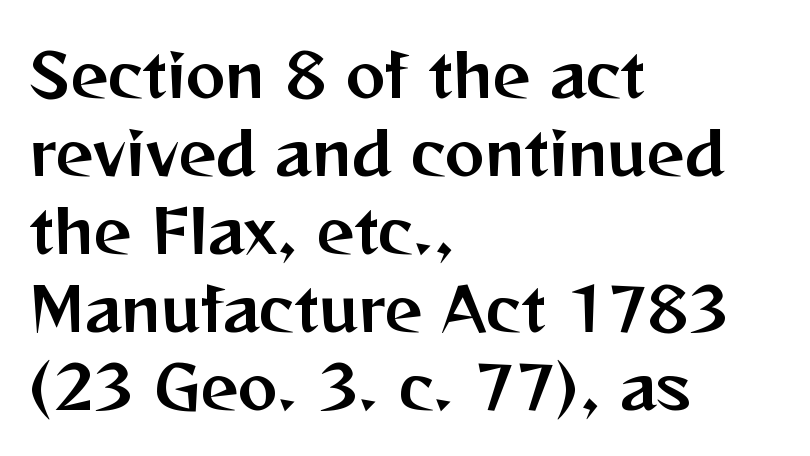
The image shows 59 px sans-serif type, upright; set left-aligned, normal line spacing (1.32x), normal letter spacing, not underlined; medium stroke contrast and a medium x-height.
